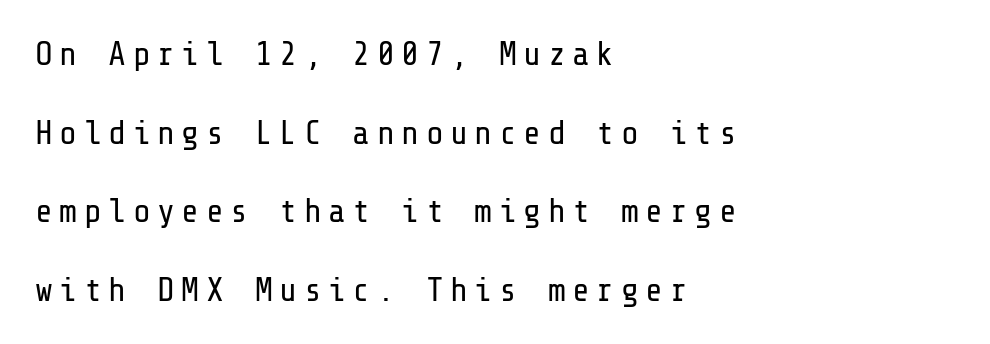
Q: Is the text bold? A: No.
Q: Is the text italic (slanted)? A: No, it is upright.
Q: Is the typeface a serif or a sans-serif typeface? A: Sans-serif.
Q: Is the text underlined? A: No.
Q: How is the paragraph aligned? A: Left-aligned.
Q: Is the spacing between letters normal or unusually wide? A: Unusually wide.
Q: Is the spacing between lines tight, normal or loose? A: Loose.
Q: Width (condensed, normal, or wide)? A: Normal.
Q: Stroke contrast? A: Low.
Q: x-height? A: Medium.
